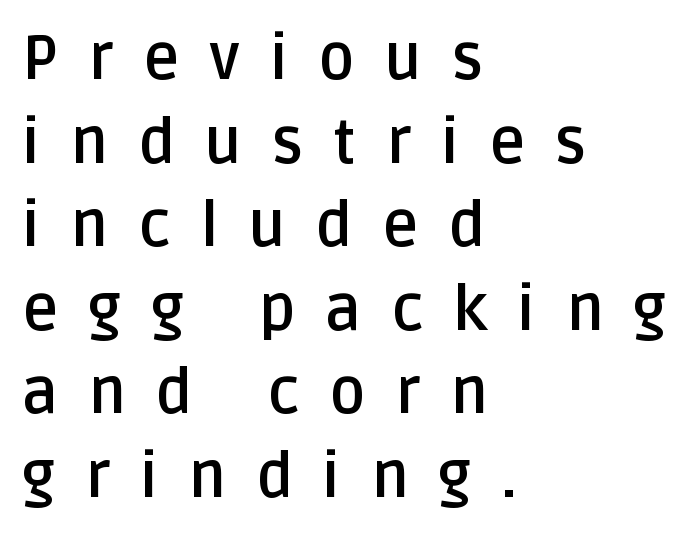
{"serif": "no", "italic": "no", "bold": "yes", "weight": "semibold", "width": "normal", "stroke_contrast": "low", "x_height": "large", "monospaced": "no", "underline": "no", "align": "left", "line_spacing": "normal", "line_spacing_ratio": 1.37, "letter_spacing": "wide", "letter_spacing_em": 0.49, "glyph_px": 61}
